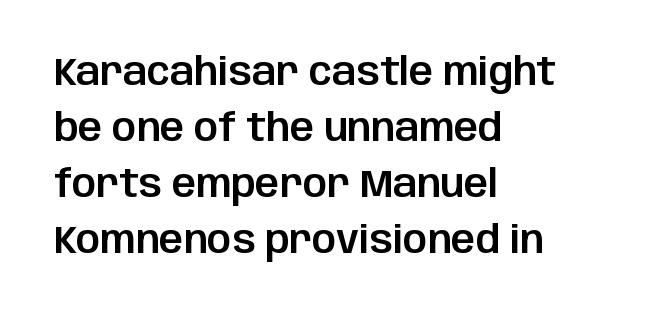
If you measured baseline to baseline, you'd find a middling distance. Inter-character spacing is left at the font's built-in metrics. Type style note: lacks serifs. The specimen reads as upright at a glance. The gap between lines stays unmarked.
